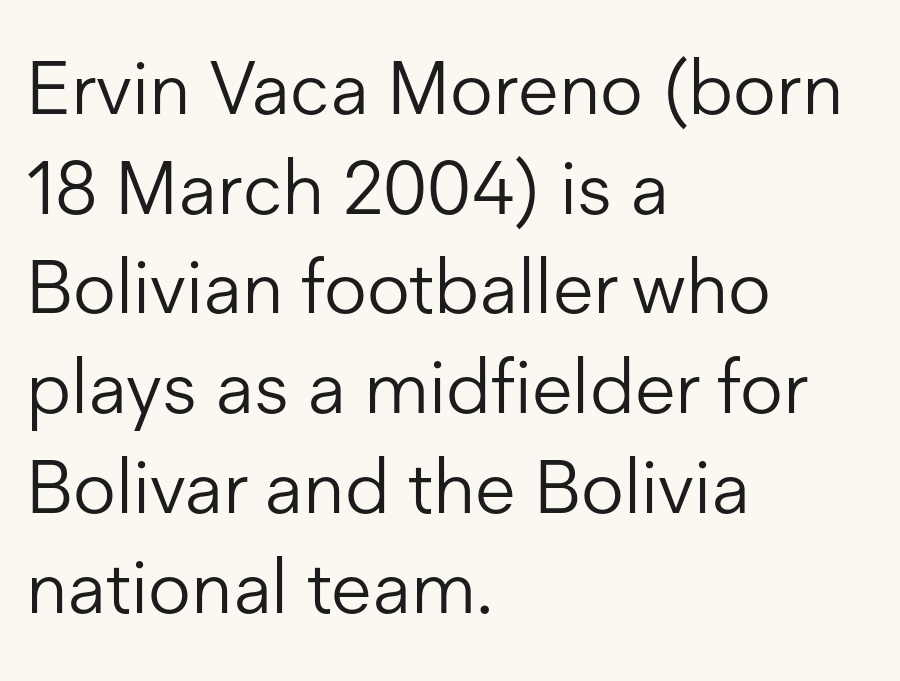
{"serif": "no", "italic": "no", "bold": "no", "weight": "light", "width": "normal", "stroke_contrast": "low", "x_height": "medium", "monospaced": "no", "underline": "no", "align": "left", "line_spacing": "normal", "line_spacing_ratio": 1.33, "letter_spacing": "normal", "letter_spacing_em": 0.0, "glyph_px": 75}
